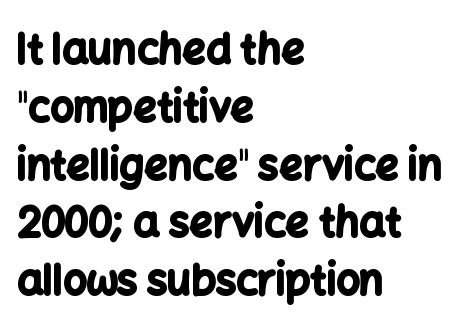
Q: Is the text bold? A: Yes.
Q: Is the text italic (slanted)? A: No, it is upright.
Q: Is the typeface a serif or a sans-serif typeface? A: Sans-serif.
Q: Is the text underlined? A: No.
Q: How is the paragraph aligned? A: Left-aligned.
Q: Is the spacing between letters normal or unusually wide? A: Normal.
Q: Is the spacing between lines tight, normal or loose? A: Normal.
Q: Width (condensed, normal, or wide)? A: Normal.
Q: Stroke contrast? A: Low.
Q: x-height? A: Medium.
Q: Monospaced? A: No.
